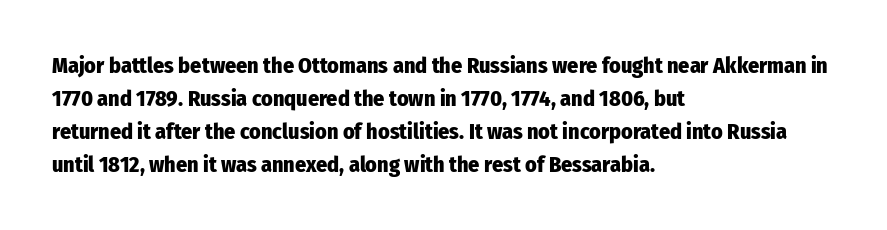
You'd pick this weight for a headline — it's a proper bold. The lettering holds an erect, upright posture throughout. Glance below the letters and you will spot only blank space. Layout note: lines flush left. Characters follow at the spacing the type designer built in. These lines sit exactly where default settings would place them.
